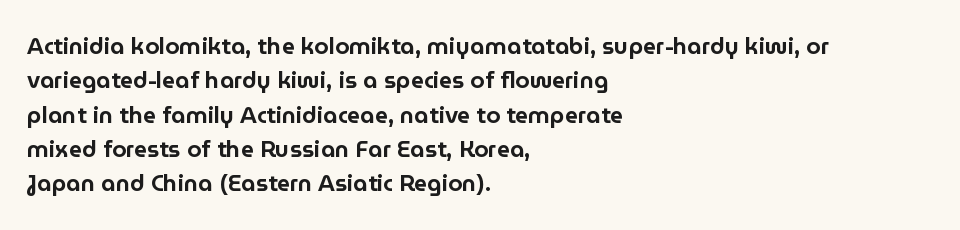
Q: Is the text italic (slanted)? A: No, it is upright.
Q: Is the text underlined? A: No.
Q: How is the paragraph aligned? A: Left-aligned.
Q: Is the spacing between letters normal or unusually wide? A: Normal.
Q: Is the spacing between lines tight, normal or loose? A: Normal.
